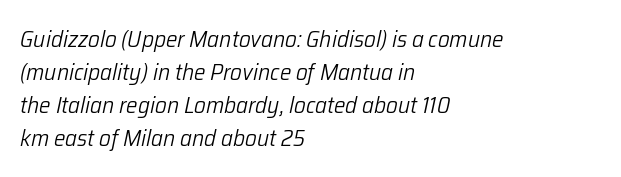
A clean baseline with only descenders dipping below it. Does the leading feel generous? No, just average. The passage shown leans; its letterforms are oblique. Casual observation: everything's shoved over to the left.
